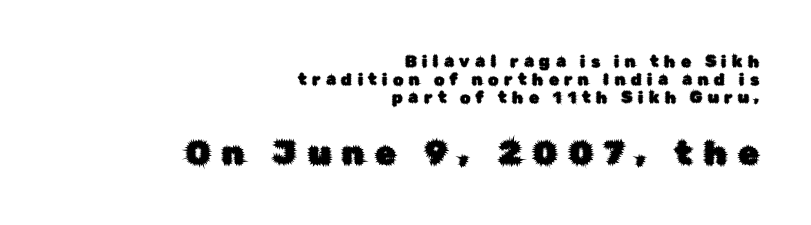
Q: Is the text italic (slanted)? A: No, it is upright.
Q: Is the typeface a serif or a sans-serif typeface? A: Sans-serif.
Q: Is the text underlined? A: No.
Q: How is the paragraph aligned? A: Right-aligned.
Q: Is the spacing between letters normal or unusually wide? A: Unusually wide.
Q: Is the spacing between lines tight, normal or loose? A: Tight.
Q: Which block of text is set in a larger size, the first (top) or the second (bottom)? A: The second (bottom) one.
Q: Width (condensed, normal, or wide)? A: Normal.
Q: Stroke contrast? A: Low.
Q: x-height? A: Medium.
Q: Monospaced? A: No.
